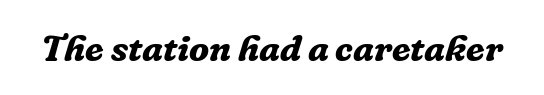
The image shows 37 px bold serif type, italic (leaning right); set normal letter spacing, not underlined; low stroke contrast and a medium x-height.
